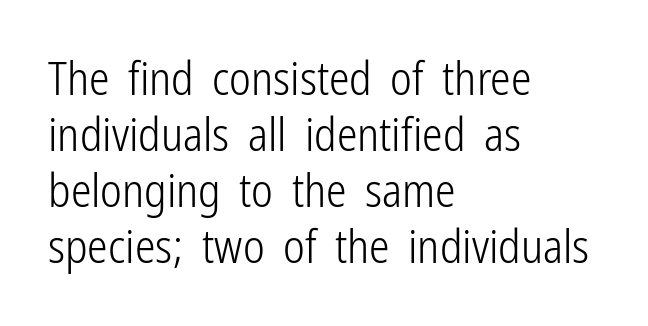
{"serif": "no", "italic": "no", "bold": "no", "weight": "light", "width": "condensed", "stroke_contrast": "low", "x_height": "medium", "monospaced": "no", "underline": "no", "align": "left", "line_spacing_ratio": 1.22, "letter_spacing": "normal", "letter_spacing_em": 0.0, "glyph_px": 46}
